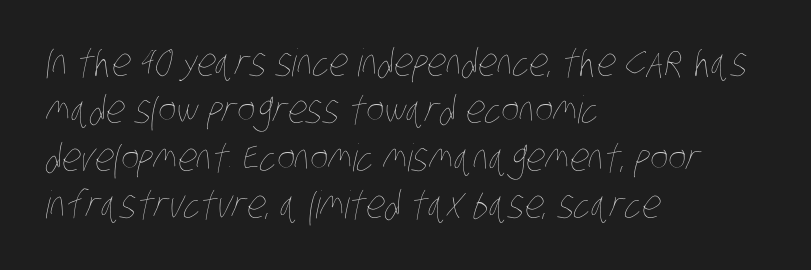
Q: Is the text bold? A: No.
Q: Is the text underlined? A: No.
Q: How is the paragraph aligned? A: Left-aligned.
Q: Is the spacing between letters normal or unusually wide? A: Normal.
Q: Is the spacing between lines tight, normal or loose? A: Normal.
Q: Width (condensed, normal, or wide)? A: Condensed.
Q: Stroke contrast? A: Low.
Q: x-height? A: Large.
Q: Monospaced? A: No.
